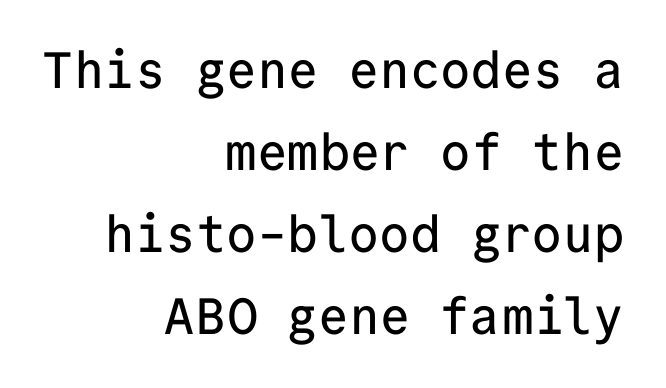
This sample uses an upright cut, with every glyph sitting square on the baseline. These lines are rendered in a fixed-pitch font. If you measured baseline to baseline, you'd find a middling distance. The type is set solid horizontally, with unmodified tracking. All the whitespace from short lines collects on the left.
